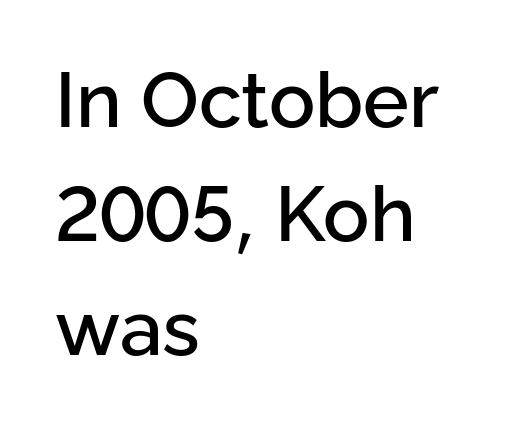
{"serif": "no", "italic": "no", "width": "normal", "stroke_contrast": "low", "x_height": "medium", "monospaced": "no", "underline": "no", "align": "left", "line_spacing": "normal", "line_spacing_ratio": 1.48, "letter_spacing": "normal", "letter_spacing_em": 0.0, "glyph_px": 77}
